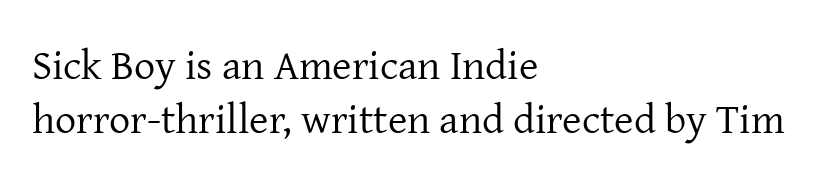
The image shows 42 px regular-weight serif type, upright; set left-aligned, normal line spacing (1.28x), normal letter spacing, not underlined; low stroke contrast and a medium x-height.
